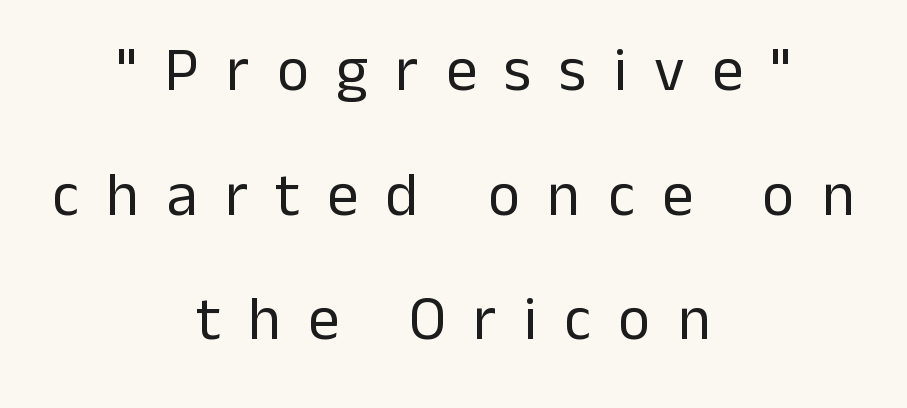
The strip under each line holds only bare page. The letters look calm and open, with moderate or lighter stems. This sample uses expanded letter spacing, leaving extra air between glyphs. This is roman type, the default non-slanted kind.
